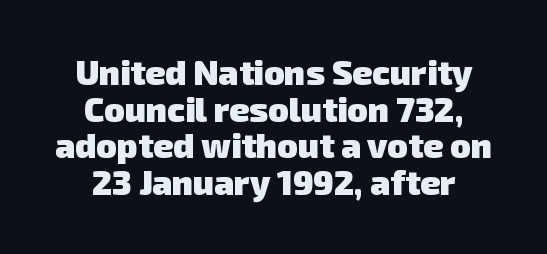
{"serif": "no", "bold": "yes", "weight": "heavy", "width": "normal", "stroke_contrast": "low", "x_height": "medium", "monospaced": "no", "underline": "no", "line_spacing": "tight", "line_spacing_ratio": 1.08, "letter_spacing": "normal", "letter_spacing_em": 0.0, "glyph_px": 34}
